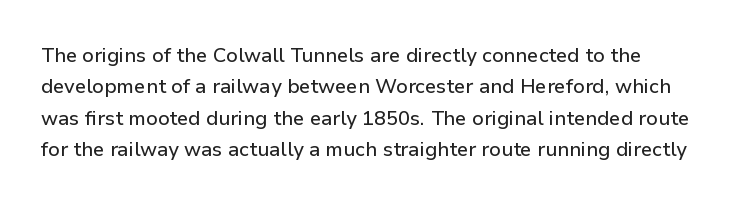
Glance below the letters and you will spot only blank space. Nope, not italic — everything's standing straight. Each new line begins a customary step beneath the previous one. Compared with typical body copy, the letter spacing here is the same.
